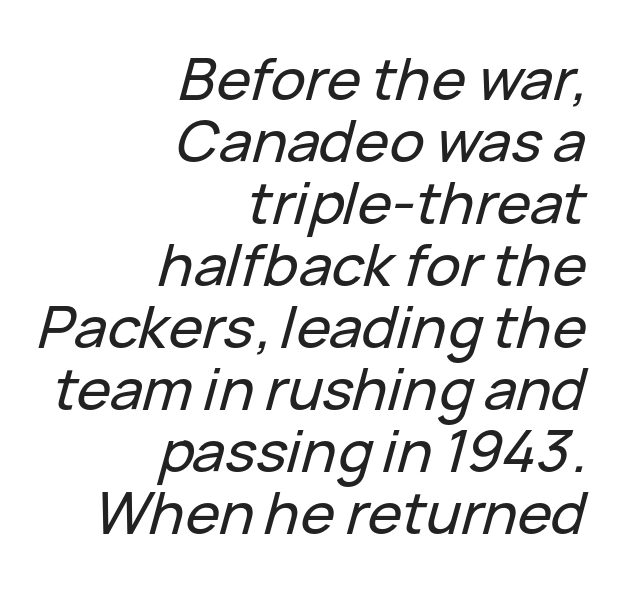
The face used here is proportionally spaced, like ordinary book or web type. No word sits above an underline. No extra tracking has been applied to these lines. All the whitespace from short lines collects on the left. When letters slant like this, we call the style italic. Tightly led — the rows are bunched.
